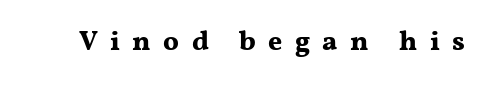
{"italic": "no", "bold": "yes", "underline": "no", "letter_spacing": "wide", "letter_spacing_em": 0.46, "glyph_px": 27}
